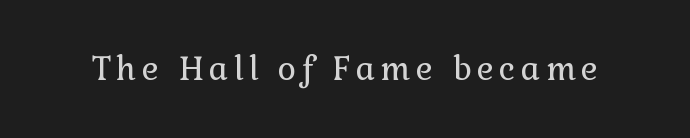
Q: Is the text bold? A: No.
Q: Is the text italic (slanted)? A: No, it is upright.
Q: Is the typeface a serif or a sans-serif typeface? A: Serif.
Q: Is the text underlined? A: No.
Q: Width (condensed, normal, or wide)? A: Normal.
Q: x-height? A: Medium.
Q: Monospaced? A: No.
